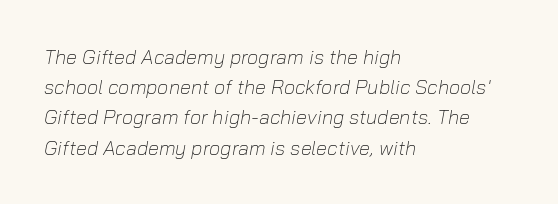
{"italic": "yes", "lean": "right", "slant_degrees": 10, "bold": "no", "underline": "no", "align": "left", "line_spacing": "normal", "line_spacing_ratio": 1.51, "letter_spacing": "normal", "letter_spacing_em": 0.0, "glyph_px": 20}
